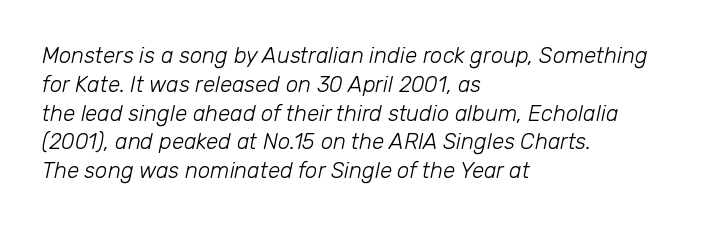
{"italic": "yes", "lean": "right", "slant_degrees": 12, "bold": "no", "underline": "no", "align": "left", "line_spacing": "normal", "line_spacing_ratio": 1.31, "letter_spacing": "normal", "letter_spacing_em": 0.0, "glyph_px": 22}
